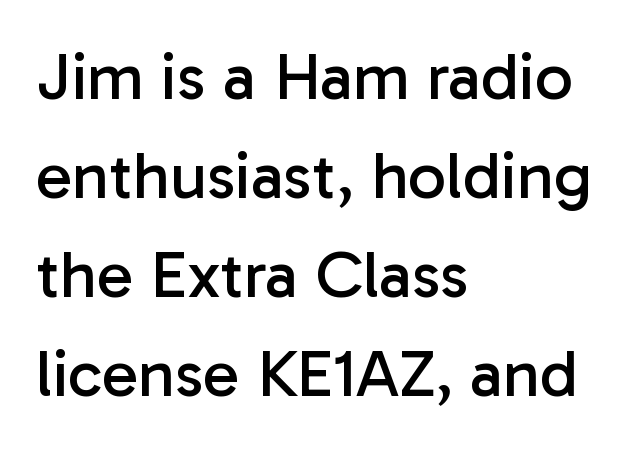
Q: Is the text bold? A: No.
Q: Is the text italic (slanted)? A: No, it is upright.
Q: Is the typeface a serif or a sans-serif typeface? A: Sans-serif.
Q: Is the text underlined? A: No.
Q: How is the paragraph aligned? A: Left-aligned.
Q: Is the spacing between letters normal or unusually wide? A: Normal.
Q: Is the spacing between lines tight, normal or loose? A: Normal.
Q: Width (condensed, normal, or wide)? A: Normal.
Q: Stroke contrast? A: Low.
Q: x-height? A: Medium.
Q: Monospaced? A: No.
